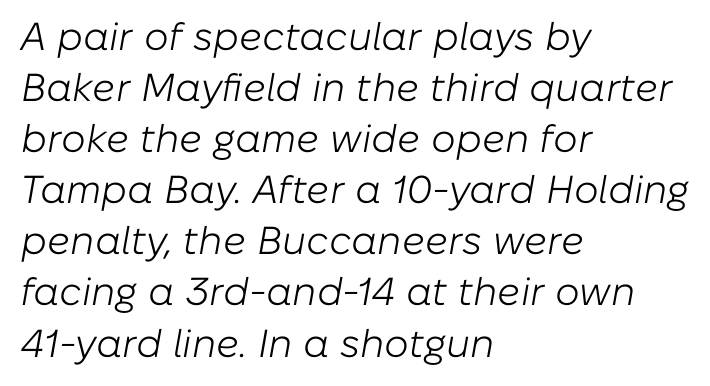
The image shows 39 px light type, italic (leaning right); set left-aligned, normal line spacing (1.31x), normal letter spacing, not underlined; low stroke contrast and a medium x-height.
